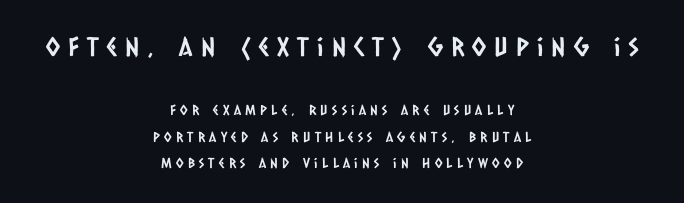
Q: Is the text underlined? A: No.
Q: How is the paragraph aligned? A: Centered.
Q: Is the spacing between letters normal or unusually wide? A: Unusually wide.
Q: Is the spacing between lines tight, normal or loose? A: Loose.
Q: Which block of text is set in a larger size, the first (top) or the second (bottom)? A: The first (top) one.
